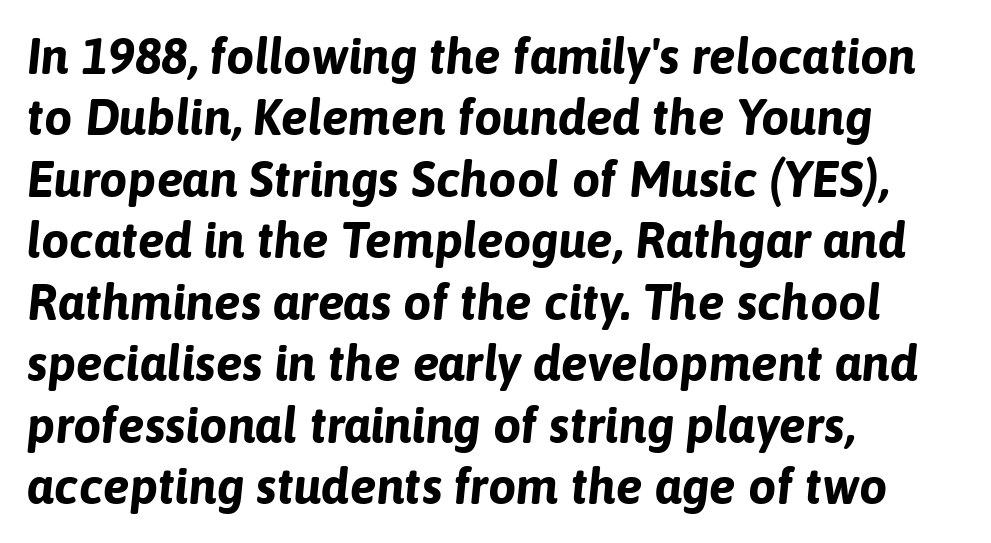
The compositor pushed each line to the left boundary. Descenders hang freely into open space. Spacing verdict: proportional, widths tailored to each character. Quick note: italic. Spacing between characters is what you'd get straight out of the box. Set as a true bold cut, around the 700 mark.
